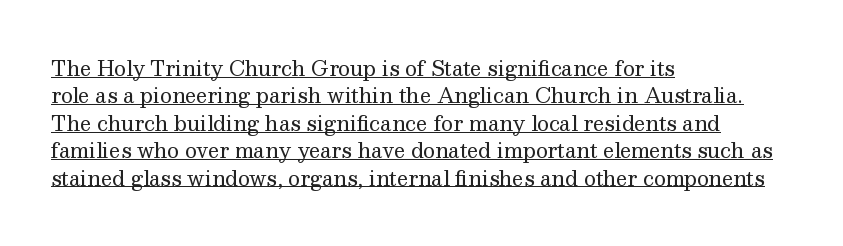
Q: Is the text bold? A: No.
Q: Is the text italic (slanted)? A: No, it is upright.
Q: Is the text underlined? A: Yes.
Q: How is the paragraph aligned? A: Left-aligned.
Q: Is the spacing between letters normal or unusually wide? A: Normal.
Q: Is the spacing between lines tight, normal or loose? A: Normal.
